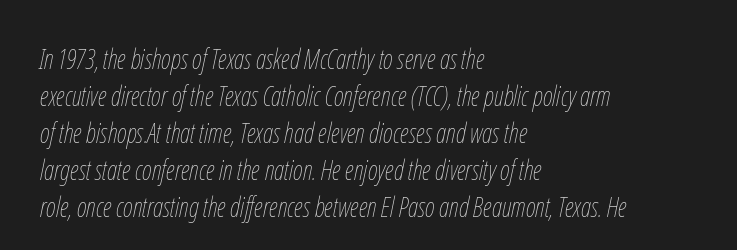
Honestly, the letter spacing is just normal — you wouldn't notice it. These glyphs show unthickened strokes, regular width or finer. The glyphs look as if they've been sheared to an angle. Underline: absent. The compositor pushed each line to the left boundary. The space between consecutive lines is moderate.
